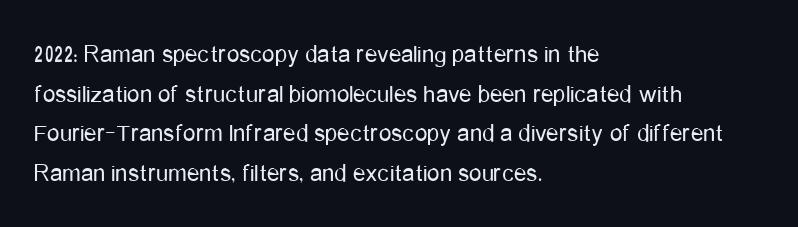
The image shows 25 px text type, upright; set left-aligned, normal line spacing (1.59x), normal letter spacing, not underlined.
